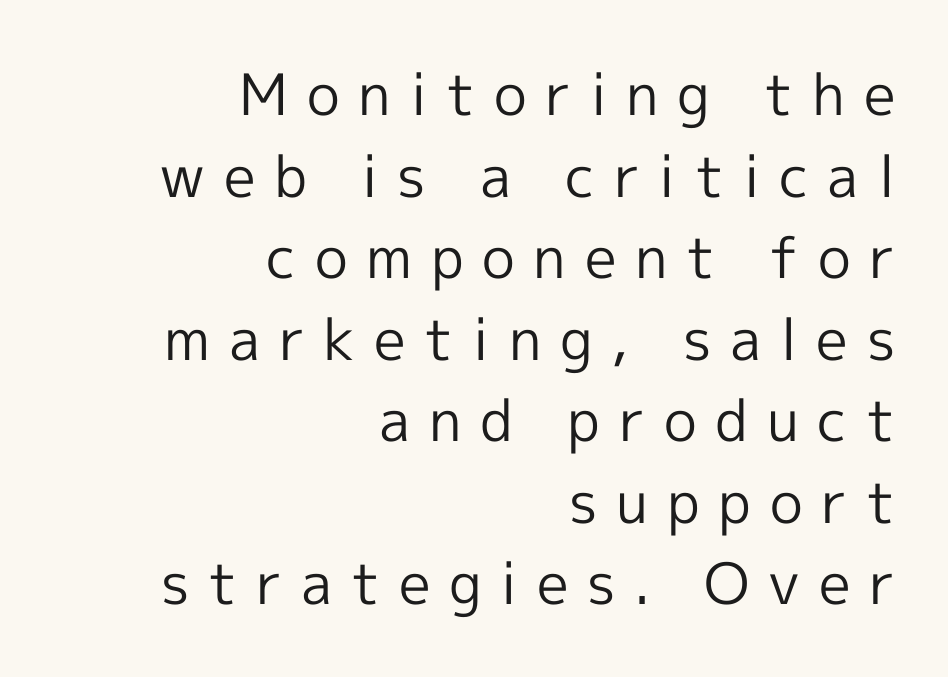
{"serif": "no", "italic": "no", "bold": "no", "weight": "regular", "width": "normal", "x_height": "medium", "monospaced": "no", "underline": "no", "align": "right", "line_spacing": "normal", "line_spacing_ratio": 1.43, "letter_spacing": "wide", "letter_spacing_em": 0.33, "glyph_px": 57}
